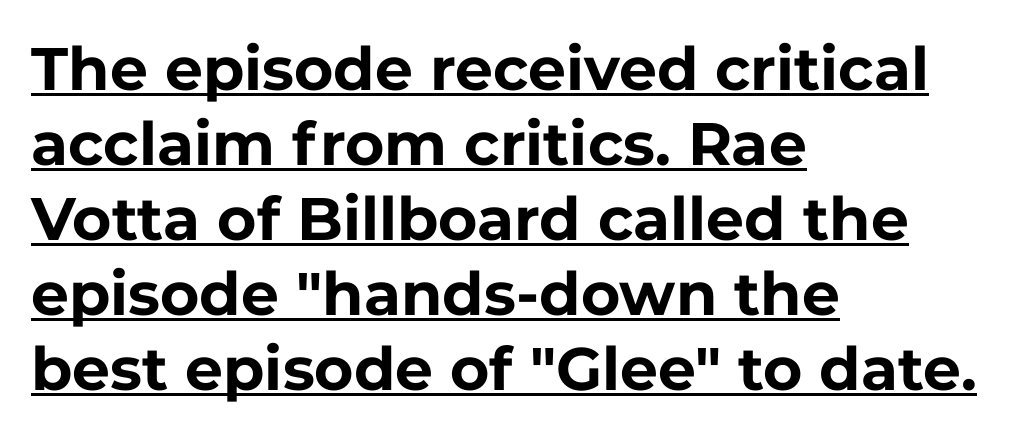
Is there an underline? Yes — a line sits under the letters. Observe the absence of serifs on each vertical stroke in this sample. Does the weight exceed regular? Yes, all the way to bold. Look at the tracking — it's just the regular setting, nothing added.
